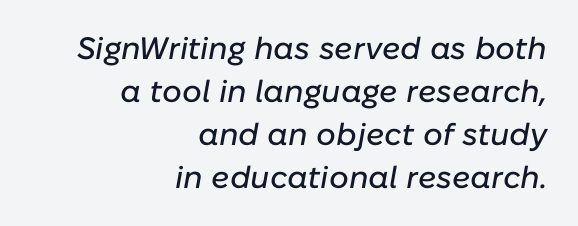
Is the letter spacing exaggerated? No — it looks like the ordinary default. Yep, that's italic — everything's leaning. Spacing verdict: proportional, widths tailored to each character. Reading down the column, the eye jumps a familiar distance to each next line. The glyphs are unaccompanied by any horizontal stroke below them.
